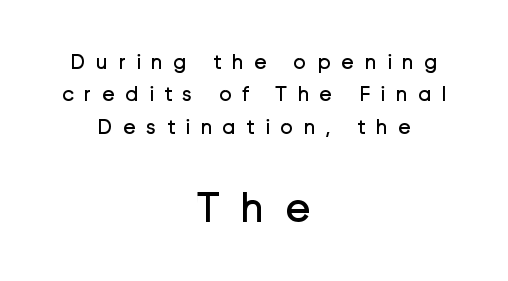
You can tell it's not italic because the verticals are truly vertical. This layout puts the modest block above and the oversized block below. If you measured baseline to baseline, you'd find a middling distance. The tracking reads as deliberately expanded to a designer's eye. These lines are centered, leaving both edges ragged.
